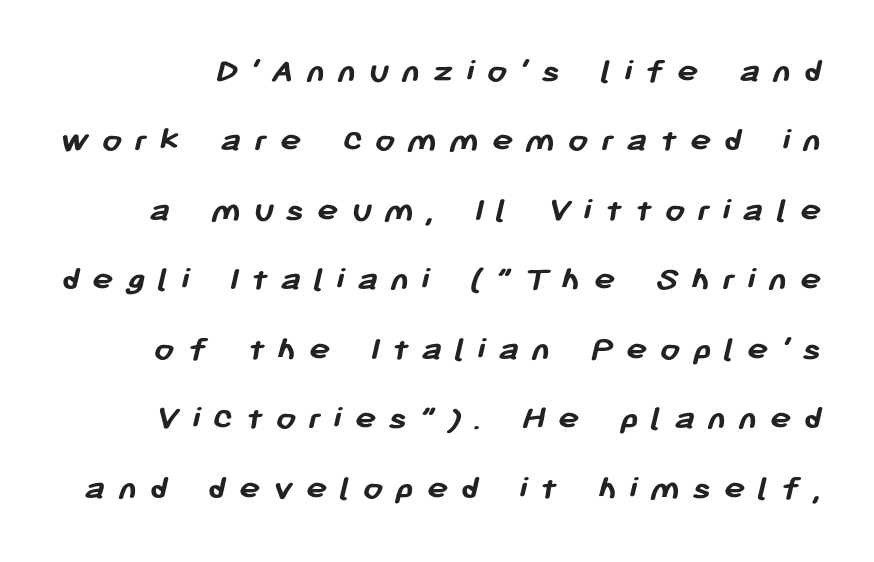
The image shows 36 px semibold sans-serif type; set loose line spacing (1.93x), unusually wide letter spacing (+0.34 em), not underlined; low stroke contrast and a medium x-height.
